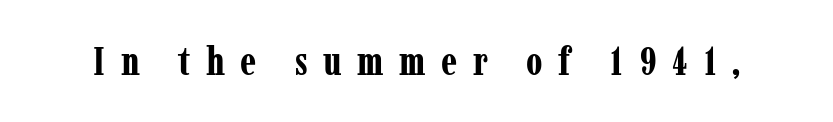
{"serif": "yes", "italic": "no", "bold": "yes", "weight": "bold", "width": "condensed", "stroke_contrast": "low", "x_height": "medium", "monospaced": "no", "underline": "no", "letter_spacing": "wide", "letter_spacing_em": 0.39, "glyph_px": 40}
